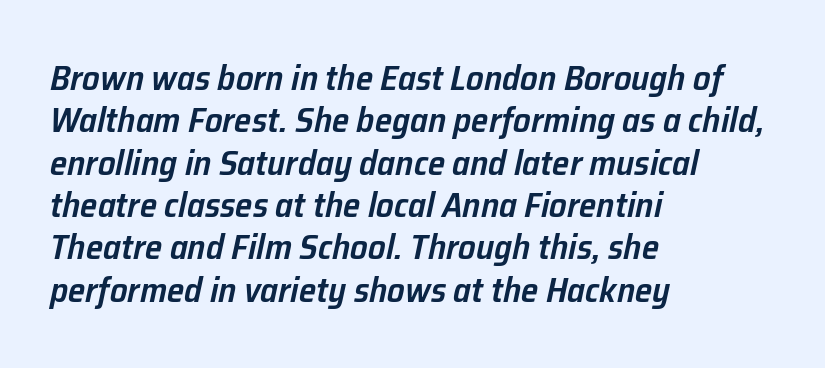
The image shows 35 px semibold type, italic (leaning right); set left-aligned, line spacing 1.21x, normal letter spacing, not underlined; low stroke contrast and a medium x-height.
